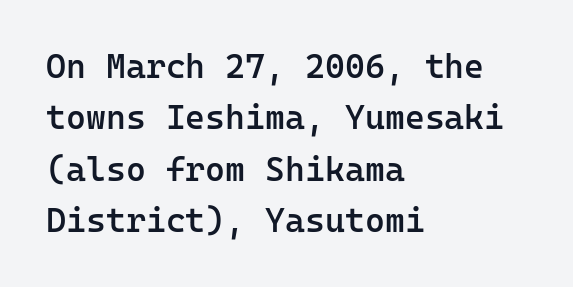
Q: Is the text bold? A: Semi-bold.
Q: Is the text italic (slanted)? A: No, it is upright.
Q: Is the typeface a serif or a sans-serif typeface? A: Sans-serif.
Q: Is the text underlined? A: No.
Q: How is the paragraph aligned? A: Left-aligned.
Q: Is the spacing between letters normal or unusually wide? A: Normal.
Q: Is the spacing between lines tight, normal or loose? A: Normal.
Q: Width (condensed, normal, or wide)? A: Normal.
Q: Stroke contrast? A: Low.
Q: x-height? A: Medium.
Q: Monospaced? A: Yes.
